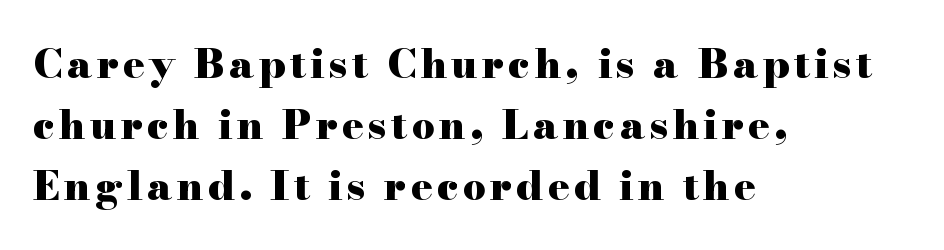
Q: Is the text bold? A: Yes.
Q: Is the text italic (slanted)? A: No, it is upright.
Q: Is the typeface a serif or a sans-serif typeface? A: Serif.
Q: Is the text underlined? A: No.
Q: How is the paragraph aligned? A: Left-aligned.
Q: Is the spacing between lines tight, normal or loose? A: Normal.
Q: Width (condensed, normal, or wide)? A: Wide.
Q: Stroke contrast? A: High.
Q: x-height? A: Small.
Q: Monospaced? A: No.
